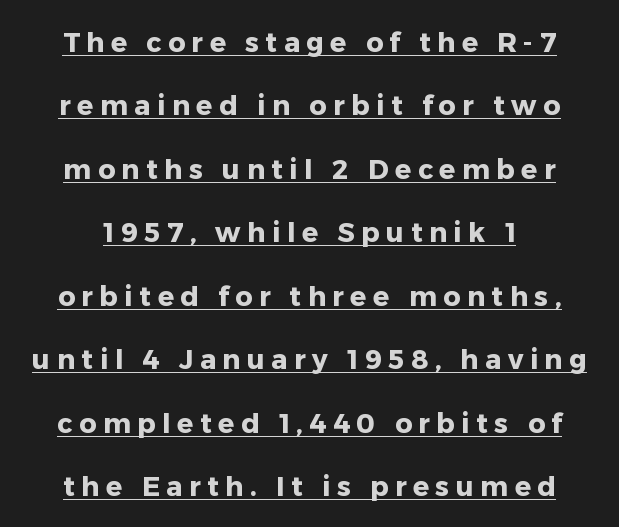
Looks like someone drew a line under every word here. A roman cut, with each character standing at attention. Its strokes are broad and dark, the hallmark of bold type. Each word looks stretched out because of the extra space between its letters. The block of text is sparse from top to bottom, with ample space between rows.
